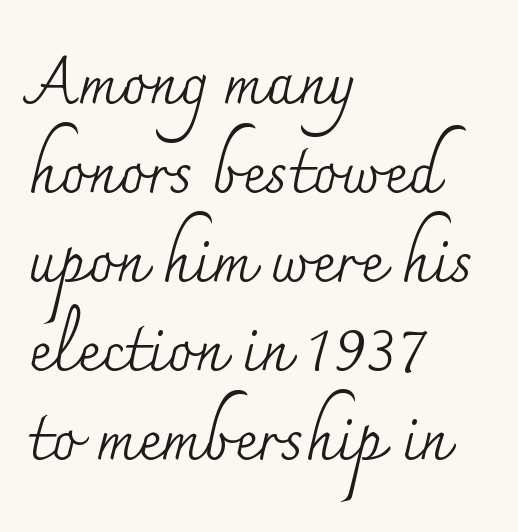
Q: Is the text bold? A: No.
Q: Is the text italic (slanted)? A: Yes.
Q: Is the typeface a serif or a sans-serif typeface? A: Serif.
Q: Is the text underlined? A: No.
Q: How is the paragraph aligned? A: Left-aligned.
Q: Is the spacing between letters normal or unusually wide? A: Normal.
Q: Is the spacing between lines tight, normal or loose? A: Normal.
Q: Width (condensed, normal, or wide)? A: Normal.
Q: Stroke contrast? A: Medium.
Q: x-height? A: Small.
Q: Monospaced? A: No.
